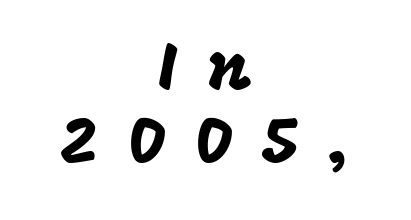
The image shows 68 px sans-serif type; set centered, tight line spacing (1.08x), unusually wide letter spacing (+0.44 em), not underlined; low stroke contrast and a large x-height.
